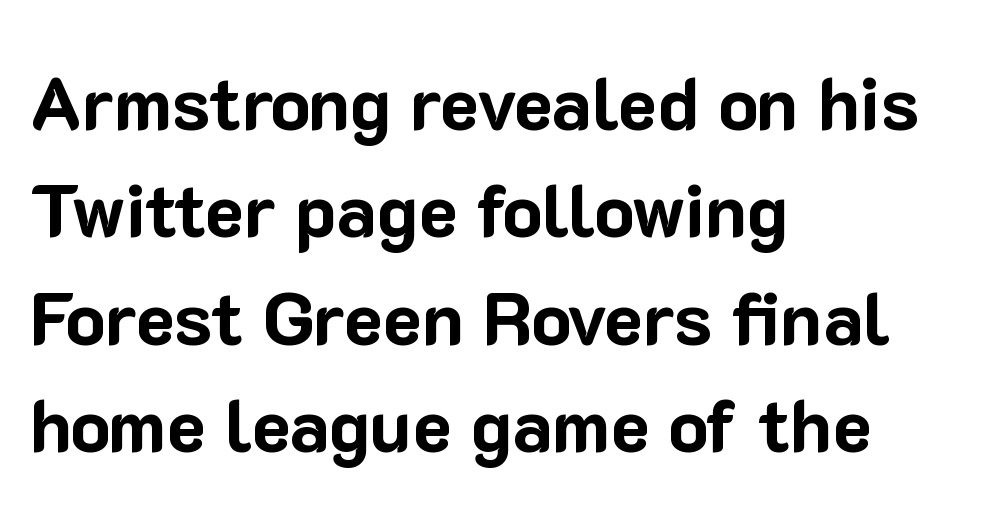
The image shows 74 px bold sans-serif type, upright; set left-aligned, normal line spacing (1.45x), normal letter spacing, not underlined; low stroke contrast and a medium x-height.
